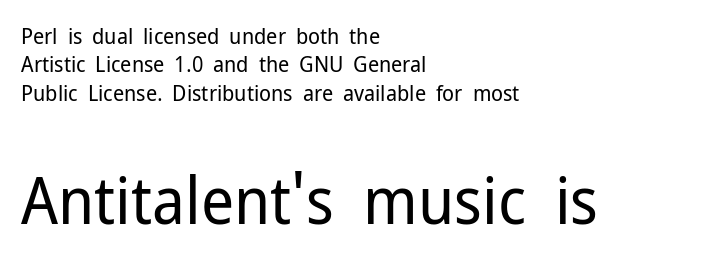
The image shows 65 px regular-weight sans-serif type, upright; set left-aligned, normal line spacing (1.29x), normal letter spacing, not underlined; the second (bottom) block is 2.95x larger; low stroke contrast and a medium x-height.
